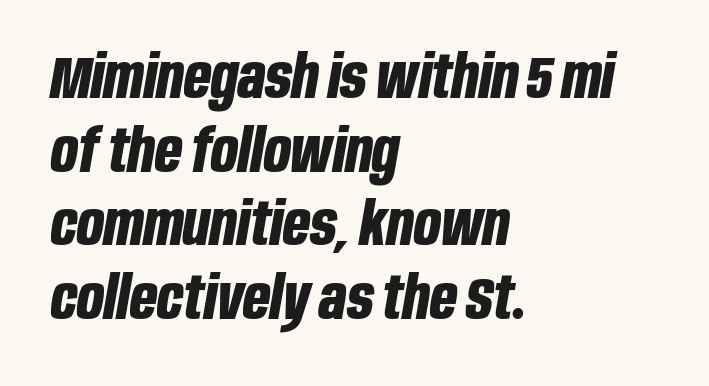
Lines of text with bare space underneath. The rendering keeps characters at their native spacing. A full-strength bold gives these letters their thick strokes. The text block is weighted toward the left margin, trailing off unevenly rightward. Proportional: the letters do not fall into vertical columns.
